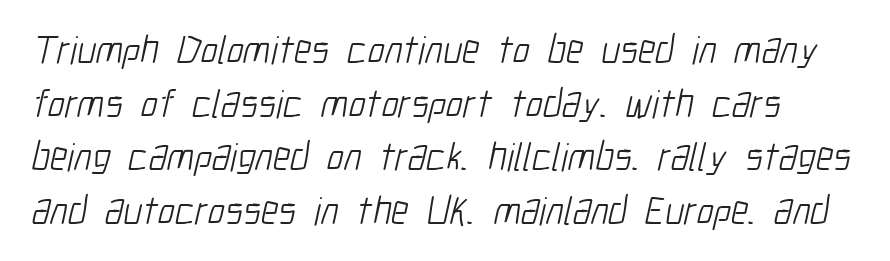
Q: Is the text bold? A: No.
Q: Is the typeface a serif or a sans-serif typeface? A: Sans-serif.
Q: Is the text underlined? A: No.
Q: Is the spacing between letters normal or unusually wide? A: Normal.
Q: Is the spacing between lines tight, normal or loose? A: Normal.
Q: Width (condensed, normal, or wide)? A: Condensed.
Q: Stroke contrast? A: Low.
Q: x-height? A: Medium.
Q: Monospaced? A: No.
